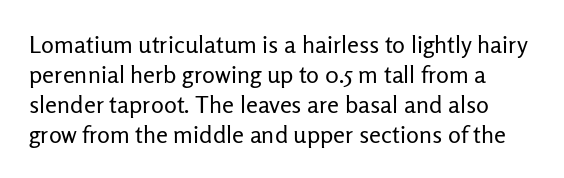
{"italic": "no", "bold": "no", "underline": "no", "line_spacing": "normal", "line_spacing_ratio": 1.25, "letter_spacing": "normal", "letter_spacing_em": 0.0, "glyph_px": 24}
